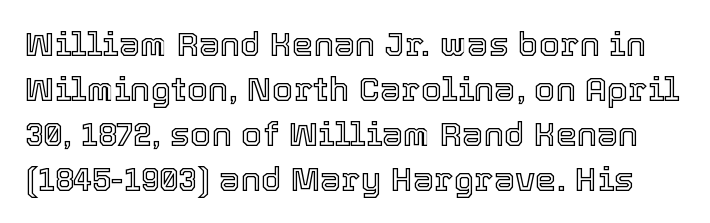
{"italic": "no", "width": "normal", "x_height": "medium", "monospaced": "no", "underline": "no", "line_spacing": "normal", "line_spacing_ratio": 1.32, "letter_spacing": "normal", "letter_spacing_em": 0.0, "glyph_px": 34}
